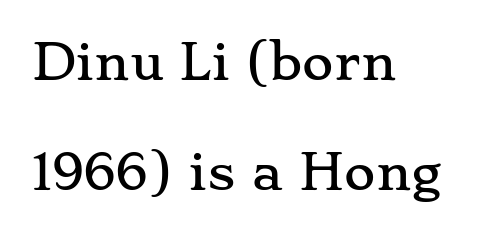
This sample trades compactness for vertical openness between lines. Posture: upright roman. Nothing unusual about the tracking: characters are spaced as the font intends. Visually the block forms a straight wall on the left and a jagged coastline on the right.
